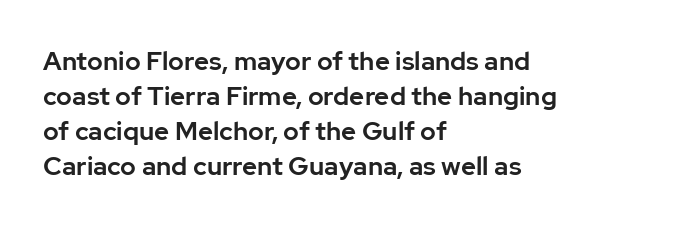
The letters stand straight up with perfectly vertical stems. Anything drawn beneath the words? Only blank space. Vertical spacing — default. Short note: letters normally spaced. Leftover space on each line is placed entirely after the last word.
